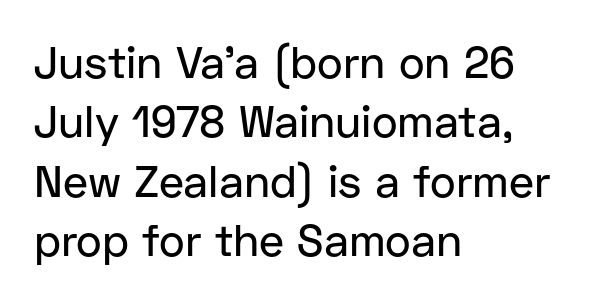
{"serif": "no", "italic": "no", "width": "normal", "stroke_contrast": "low", "x_height": "medium", "monospaced": "no", "underline": "no", "align": "left", "line_spacing": "normal", "line_spacing_ratio": 1.35, "letter_spacing": "normal", "letter_spacing_em": 0.0, "glyph_px": 44}
